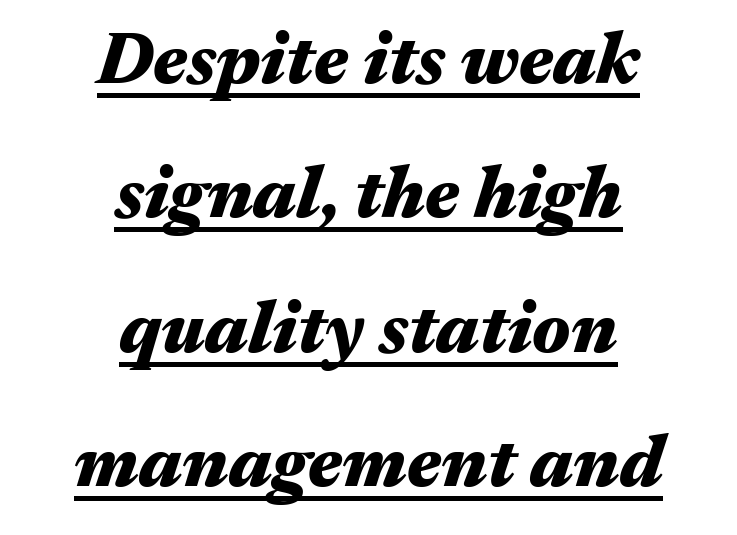
The image shows 73 px heavy, wide type, italic (leaning right); set centered, line spacing 1.84x, normal letter spacing, underlined; medium stroke contrast and a medium x-height.
